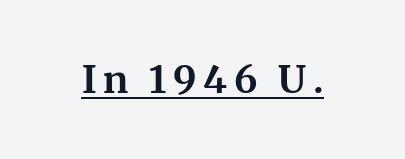
Ascenders rise straight up at ninety degrees. Heft: maximum for text — a bold. The lettering is marked with a stroke running underneath it. The rendering uses natural spacing where letterforms have individual widths.
